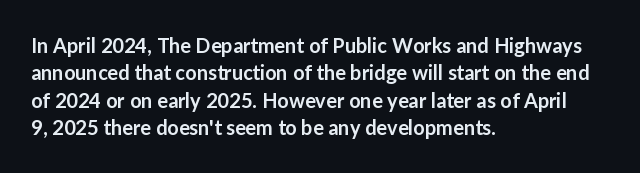
{"italic": "no", "bold": "semi", "underline": "no", "align": "left", "line_spacing": "normal", "line_spacing_ratio": 1.37, "letter_spacing": "normal", "letter_spacing_em": 0.0, "glyph_px": 20}
